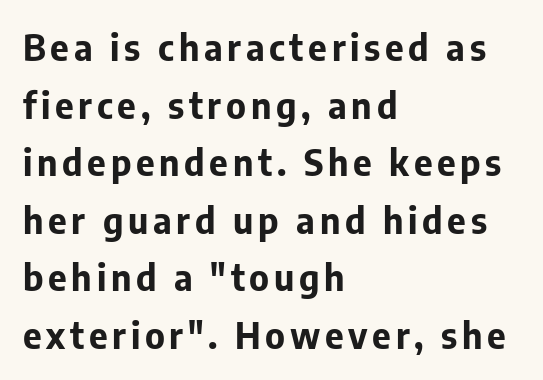
Q: Is the text bold? A: Yes.
Q: Is the text italic (slanted)? A: No, it is upright.
Q: Is the typeface a serif or a sans-serif typeface? A: Sans-serif.
Q: Is the text underlined? A: No.
Q: How is the paragraph aligned? A: Left-aligned.
Q: Is the spacing between lines tight, normal or loose? A: Normal.
Q: Width (condensed, normal, or wide)? A: Normal.
Q: Stroke contrast? A: Low.
Q: x-height? A: Medium.
Q: Monospaced? A: No.
